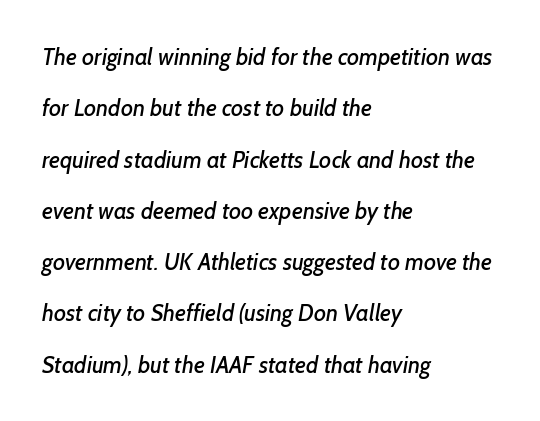
{"underline": "no", "align": "left", "line_spacing": "loose", "line_spacing_ratio": 2.23, "letter_spacing": "normal", "letter_spacing_em": 0.0, "glyph_px": 23}
